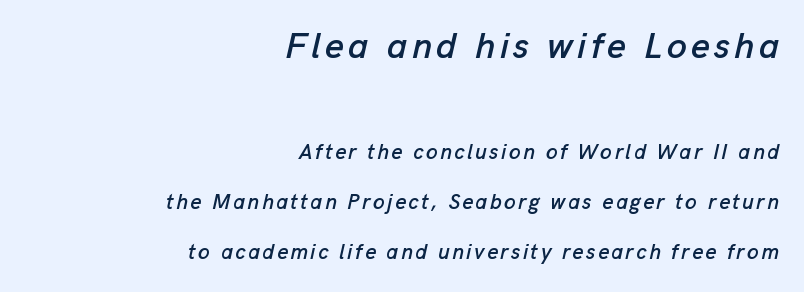
{"italic": "yes", "lean": "right", "slant_degrees": 13, "width": "normal", "stroke_contrast": "low", "x_height": "medium", "monospaced": "no", "underline": "no", "align": "right", "line_spacing": "loose", "line_spacing_ratio": 2.39, "larger_block": "first", "size_ratio": 1.71, "glyph_px": 36}
